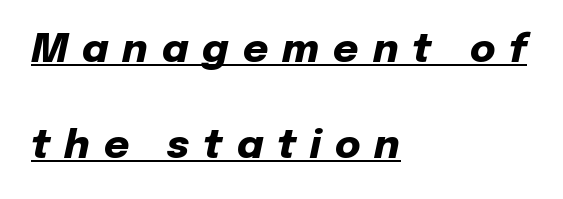
The space between consecutive lines is lavish. Varying glyph widths throughout — classic text-font behaviour. Emphasis by weight is at full strength: bold. Tracking value appears strongly positive — letters spread wide. Horizontal alignment here is leftward, the default for most running prose. In terms of posture, this sample is oblique.
